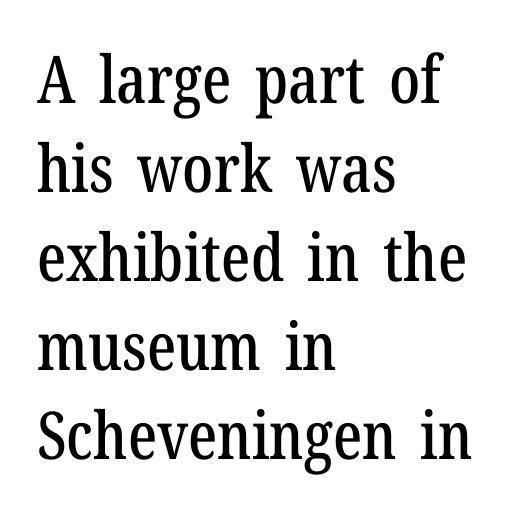
The image shows 66 px condensed serif type, upright; set left-aligned, normal line spacing (1.35x), normal letter spacing, not underlined; low stroke contrast and a medium x-height.
